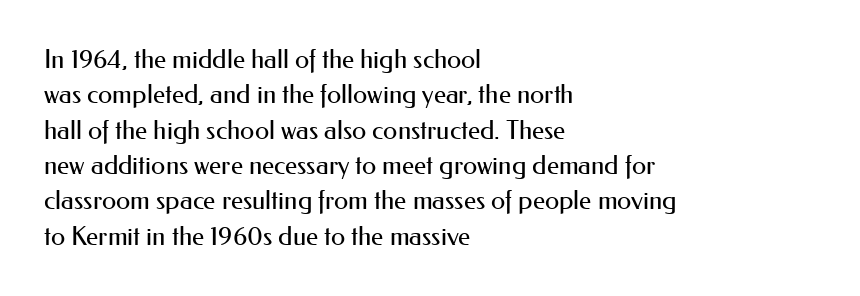
Vertically, the passage feels balanced, rows spaced as you'd expect. No italicization has been applied; the sample stays upright. A bare baseline throughout the passage. Think standard paragraph weight, or any step lighter than that.
